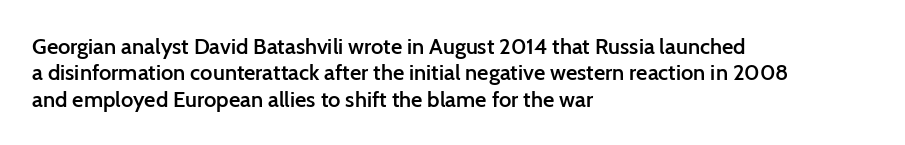
The image shows 22 px text type, upright; set left-aligned, line spacing 1.2x, normal letter spacing, not underlined.
